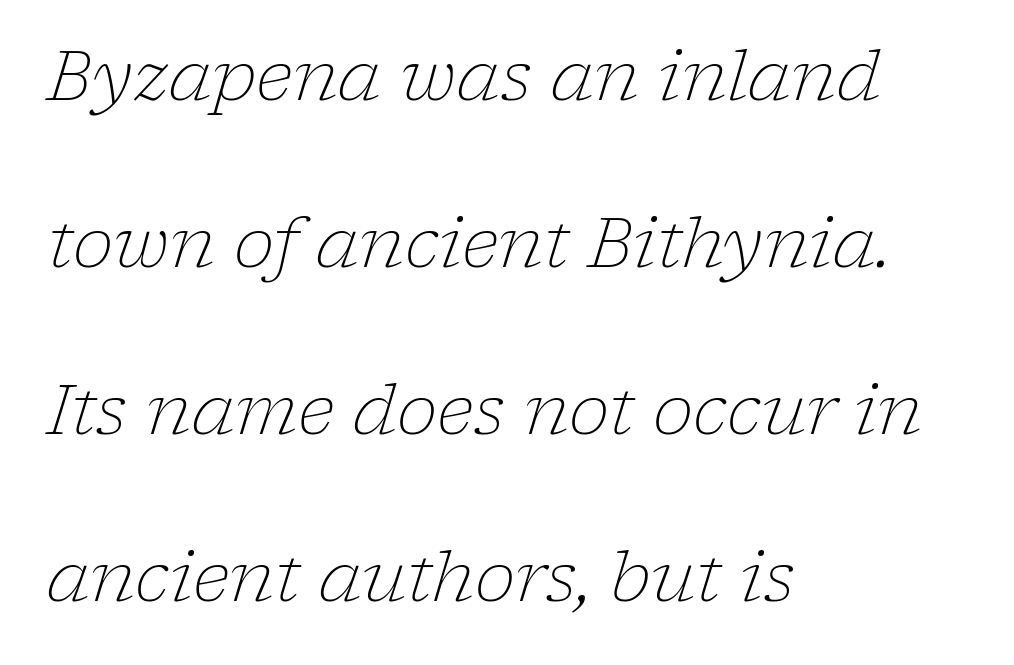
Glance below the letters and you will spot only blank space. A classic flush-left, rag-right setting is used for this passage. Looks like regular typesetting: each glyph gets only the width it needs. Between one letter and the next there's only the usual sliver of space. The vertical gap from one line to the next is large. Quick note: italic.
